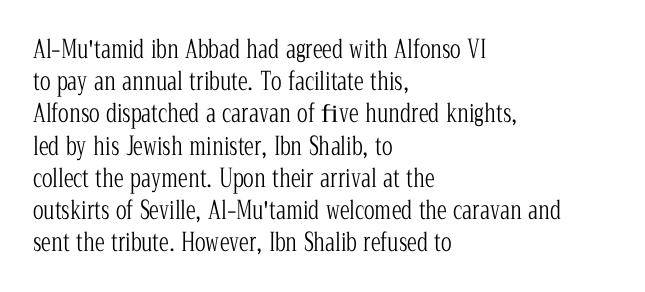
{"italic": "no", "bold": "no", "underline": "no", "align": "left", "line_spacing": "normal", "line_spacing_ratio": 1.29, "letter_spacing": "normal", "letter_spacing_em": 0.0, "glyph_px": 25}
